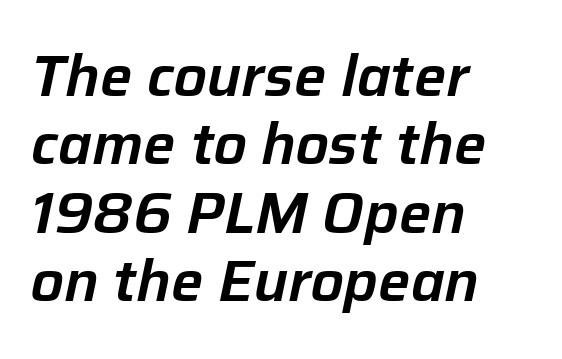
The image shows 57 px text type, italic (leaning right); set left-aligned, line spacing 1.2x, normal letter spacing, not underlined; low stroke contrast and a medium x-height.
